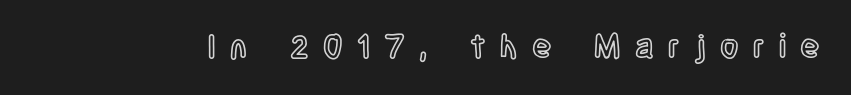
Q: Is the text italic (slanted)? A: No, it is upright.
Q: Is the text underlined? A: No.
Q: Is the spacing between letters normal or unusually wide? A: Unusually wide.
Q: Width (condensed, normal, or wide)? A: Condensed.
Q: x-height? A: Large.
Q: Monospaced? A: No.
